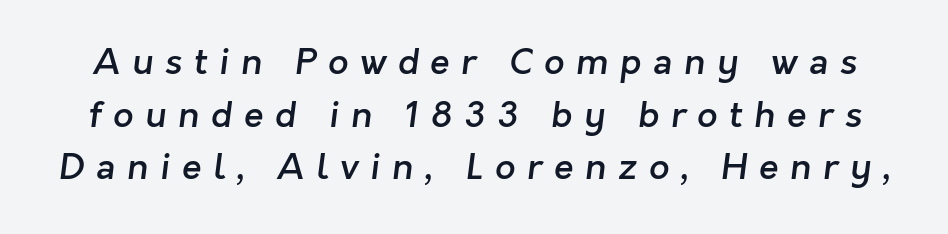
{"serif": "no", "bold": "semi", "weight": "semibold", "width": "normal", "stroke_contrast": "low", "x_height": "medium", "monospaced": "no", "underline": "no", "line_spacing": "normal", "line_spacing_ratio": 1.46, "letter_spacing": "wide", "letter_spacing_em": 0.32, "glyph_px": 36}
